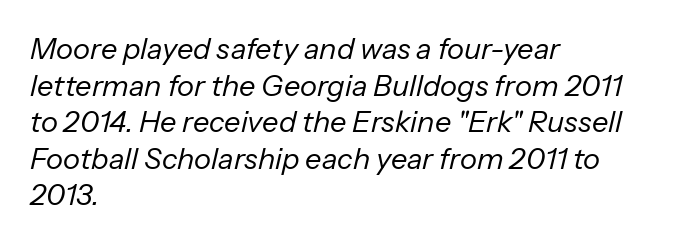
{"italic": "yes", "lean": "right", "slant_degrees": 13, "bold": "no", "weight": "regular", "width": "normal", "stroke_contrast": "low", "x_height": "medium", "monospaced": "no", "underline": "no", "align": "left", "line_spacing": "normal", "line_spacing_ratio": 1.26, "letter_spacing": "normal", "letter_spacing_em": 0.0, "glyph_px": 29}
